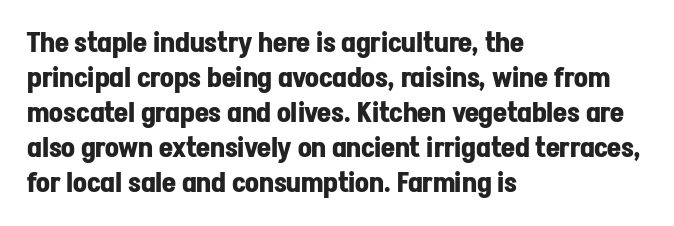
Q: Is the text bold? A: Yes.
Q: Is the text italic (slanted)? A: No, it is upright.
Q: Is the text underlined? A: No.
Q: How is the paragraph aligned? A: Left-aligned.
Q: Is the spacing between letters normal or unusually wide? A: Normal.
Q: Is the spacing between lines tight, normal or loose? A: Normal.
